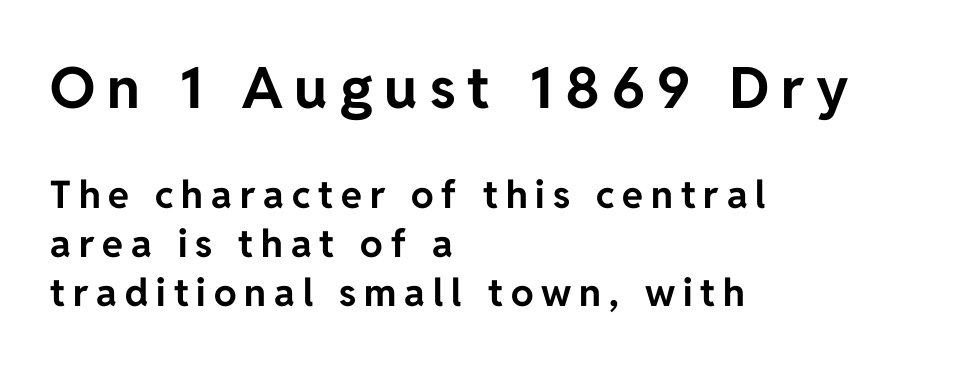
{"serif": "no", "italic": "no", "bold": "yes", "weight": "bold", "width": "normal", "stroke_contrast": "low", "x_height": "medium", "monospaced": "no", "underline": "no", "align": "left", "line_spacing": "normal", "line_spacing_ratio": 1.29, "letter_spacing": "wide", "letter_spacing_em": 0.21, "larger_block": "first", "size_ratio": 1.5, "glyph_px": 57}
